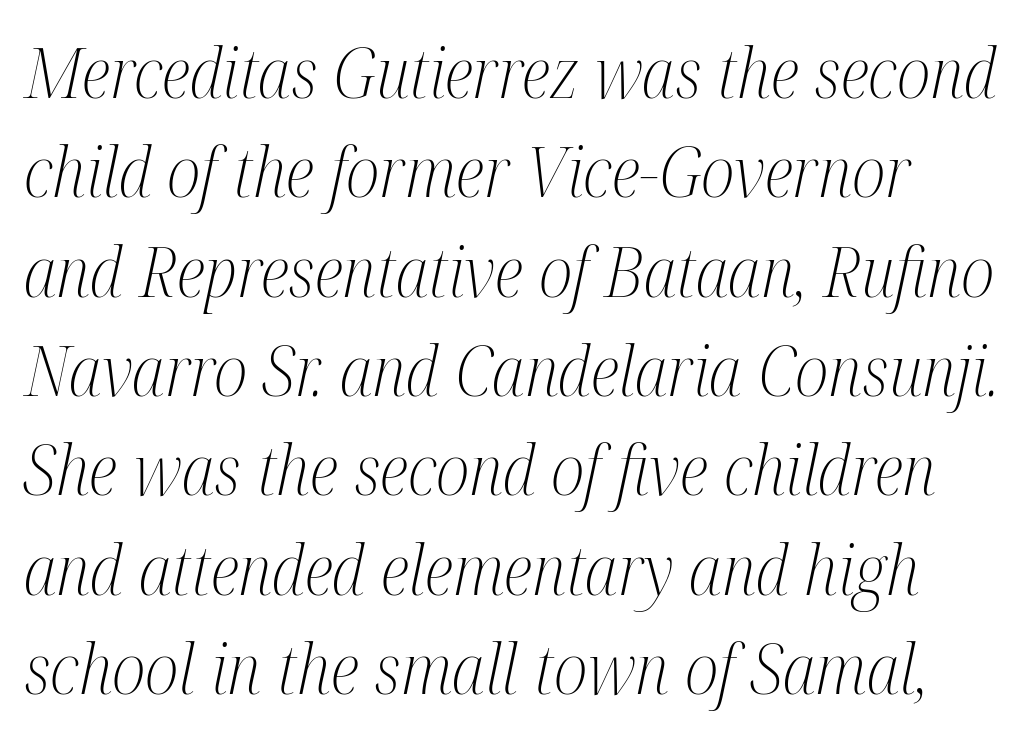
Q: Is the text bold? A: No.
Q: Is the text italic (slanted)? A: Yes, it leans right by about 12 degrees.
Q: Is the typeface a serif or a sans-serif typeface? A: Serif.
Q: Is the text underlined? A: No.
Q: How is the paragraph aligned? A: Left-aligned.
Q: Is the spacing between letters normal or unusually wide? A: Normal.
Q: Is the spacing between lines tight, normal or loose? A: Normal.
Q: Width (condensed, normal, or wide)? A: Condensed.
Q: Stroke contrast? A: Medium.
Q: x-height? A: Medium.
Q: Monospaced? A: No.
